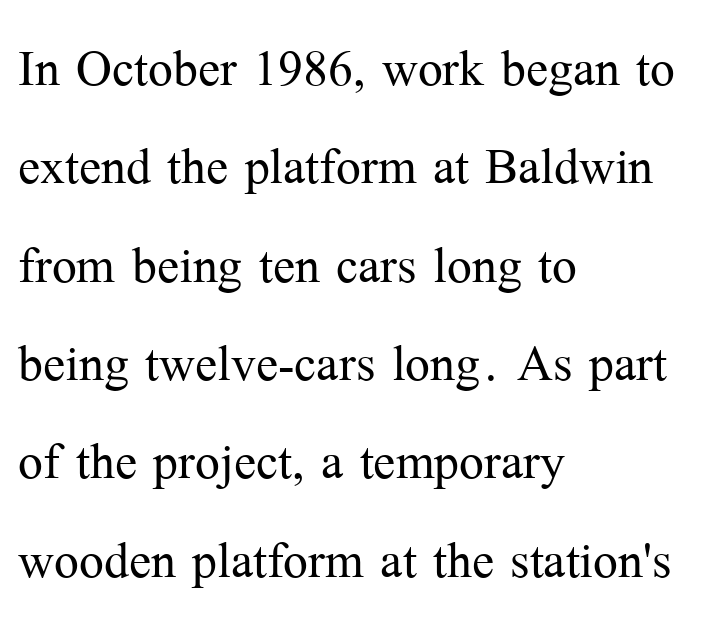
Observe the serifs anchoring each vertical stroke in this sample. The ragged edge is on the right, which tells us the setting is flush left. The typography opts for an upright posture over an oblique one. Tracking here is standard; glyphs follow each other at the usual distance. Baseline-to-baseline distance is the conventional proportion of letter height. These glyphs show unthickened strokes, regular width or finer.
